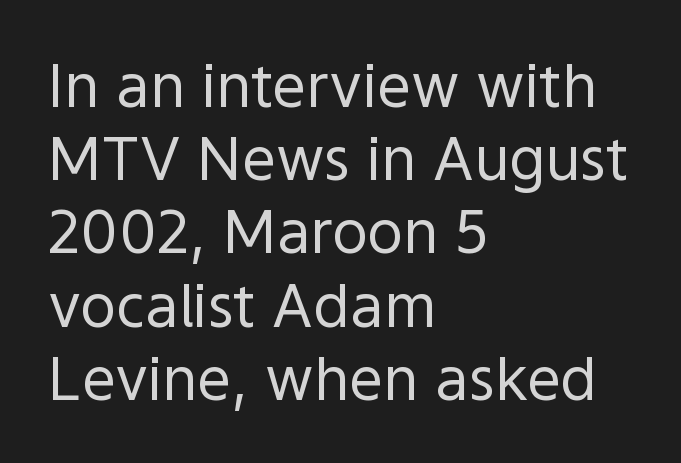
The image shows 60 px regular-weight sans-serif type, upright; set left-aligned, line spacing 1.22x, normal letter spacing, not underlined; a medium x-height.
